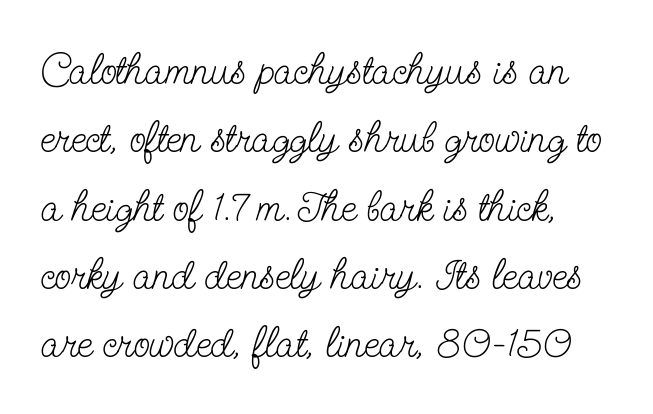
Q: Is the text bold? A: No.
Q: Is the text italic (slanted)? A: Yes.
Q: Is the typeface a serif or a sans-serif typeface? A: Serif.
Q: Is the text underlined? A: No.
Q: Is the spacing between letters normal or unusually wide? A: Normal.
Q: Is the spacing between lines tight, normal or loose? A: Normal.
Q: Width (condensed, normal, or wide)? A: Condensed.
Q: Stroke contrast? A: Low.
Q: x-height? A: Small.
Q: Monospaced? A: No.
